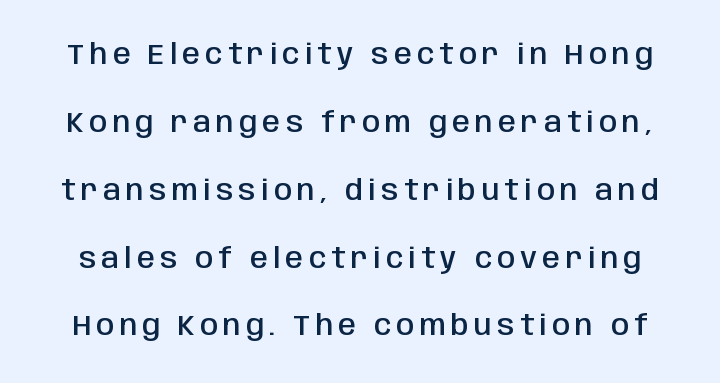
Q: Is the text bold? A: Semi-bold.
Q: Is the text italic (slanted)? A: No, it is upright.
Q: Is the typeface a serif or a sans-serif typeface? A: Sans-serif.
Q: Is the text underlined? A: No.
Q: Is the spacing between lines tight, normal or loose? A: Loose.
Q: Width (condensed, normal, or wide)? A: Condensed.
Q: Stroke contrast? A: Low.
Q: x-height? A: Large.
Q: Monospaced? A: No.
